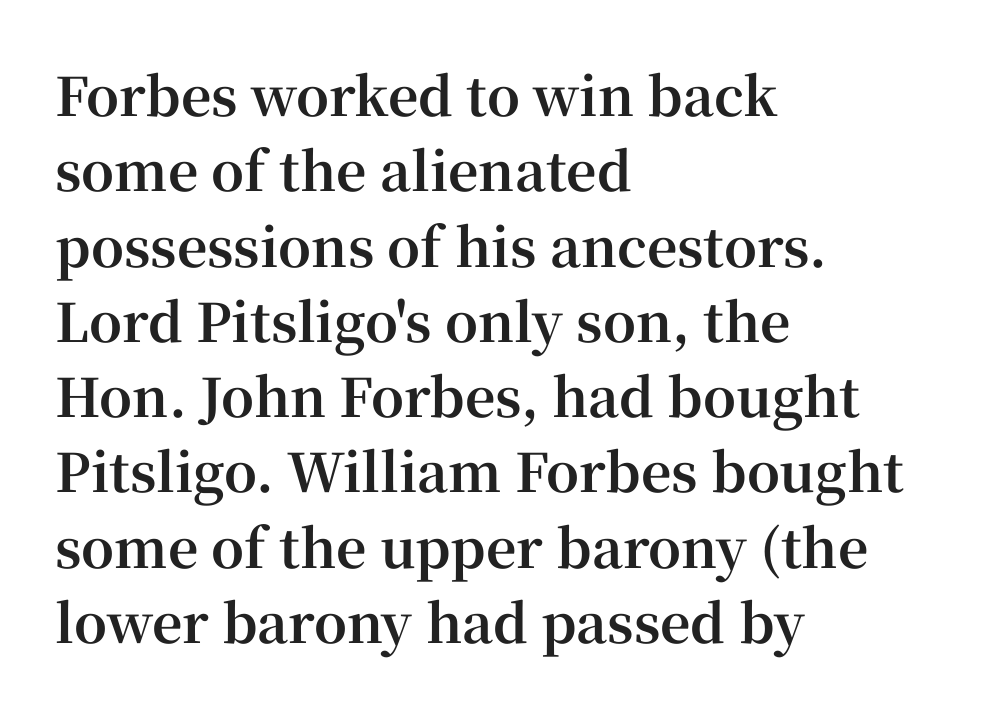
{"serif": "yes", "italic": "no", "bold": "yes", "weight": "bold", "width": "normal", "stroke_contrast": "high", "x_height": "medium", "monospaced": "no", "underline": "no", "align": "left", "line_spacing": "normal", "line_spacing_ratio": 1.42, "letter_spacing": "normal", "letter_spacing_em": 0.0, "glyph_px": 53}
